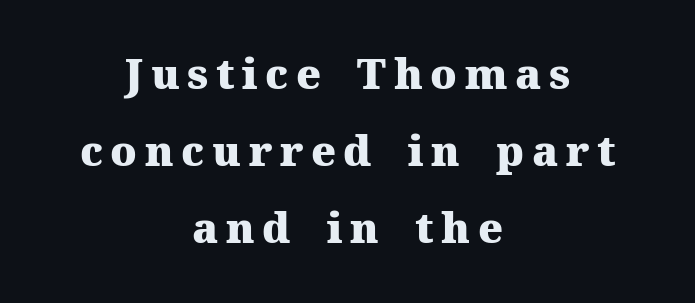
Q: Is the text bold? A: Yes.
Q: Is the text italic (slanted)? A: No, it is upright.
Q: Is the typeface a serif or a sans-serif typeface? A: Serif.
Q: Is the text underlined? A: No.
Q: How is the paragraph aligned? A: Centered.
Q: Width (condensed, normal, or wide)? A: Normal.
Q: Stroke contrast? A: Medium.
Q: x-height? A: Medium.
Q: Monospaced? A: No.
